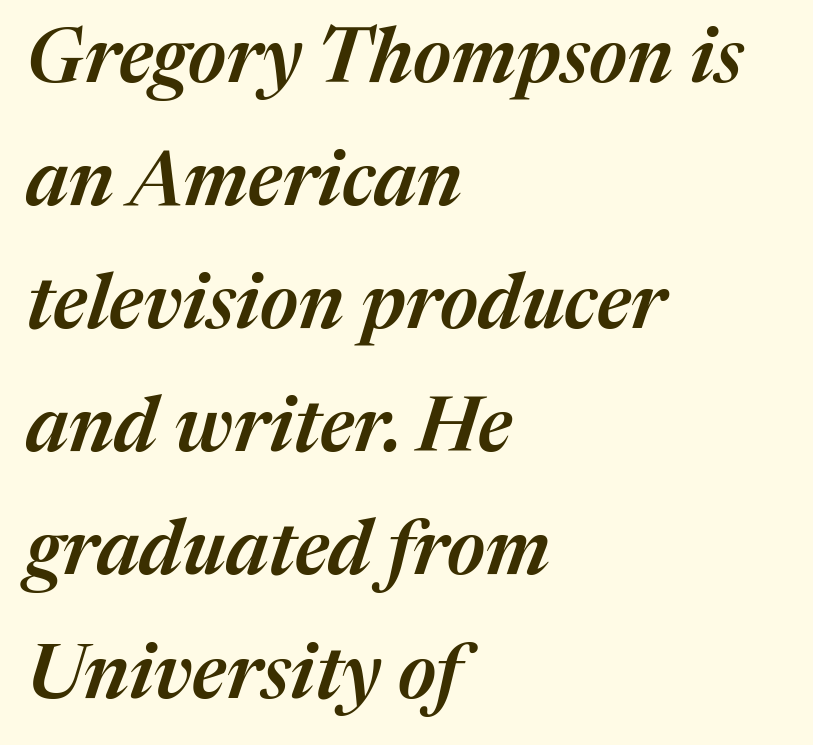
The image shows 76 px semibold type, italic (leaning right); set left-aligned, normal line spacing (1.62x), normal letter spacing, not underlined; medium stroke contrast and a medium x-height.
